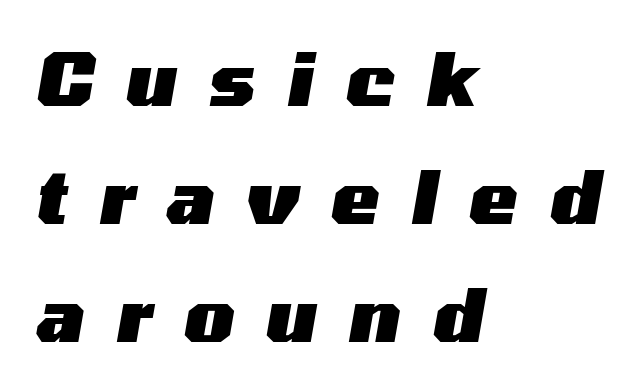
The image shows 72 px heavy, wide type, italic (leaning right); set left-aligned, normal line spacing (1.64x), unusually wide letter spacing (+0.45 em), not underlined; medium stroke contrast and a medium x-height.
